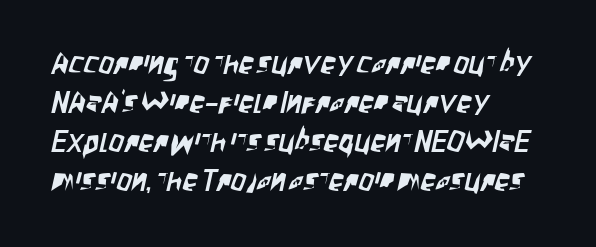
The image shows 30 px condensed sans-serif type; set left-aligned, normal line spacing (1.3x), normal letter spacing, not underlined; low stroke contrast and a large x-height.
